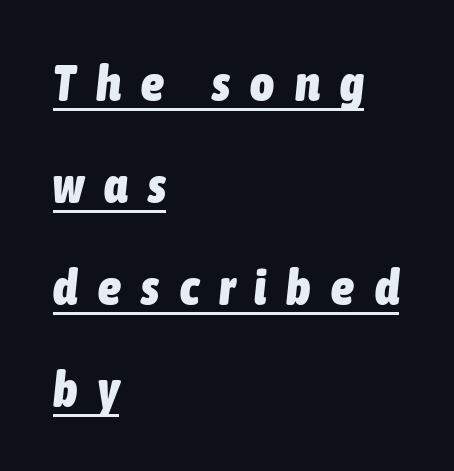
Q: Is the text bold? A: Yes.
Q: Is the text italic (slanted)? A: Yes, it leans right by about 6 degrees.
Q: Is the text underlined? A: Yes.
Q: How is the paragraph aligned? A: Left-aligned.
Q: Is the spacing between letters normal or unusually wide? A: Unusually wide.
Q: Is the spacing between lines tight, normal or loose? A: Loose.
Q: Width (condensed, normal, or wide)? A: Condensed.
Q: Stroke contrast? A: Low.
Q: x-height? A: Medium.
Q: Monospaced? A: No.
